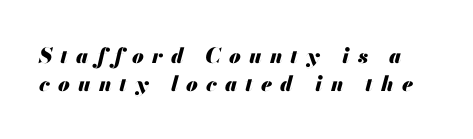
Q: Is the text bold? A: Yes.
Q: Is the text italic (slanted)? A: Yes, it leans right by about 13 degrees.
Q: Is the text underlined? A: No.
Q: Is the spacing between letters normal or unusually wide? A: Unusually wide.
Q: Is the spacing between lines tight, normal or loose? A: Normal.
